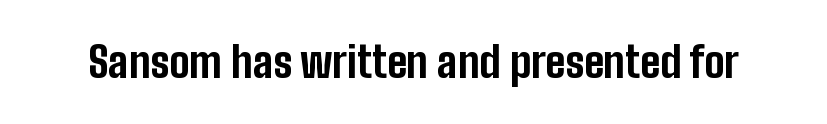
Q: Is the text bold? A: Yes.
Q: Is the text italic (slanted)? A: No, it is upright.
Q: Is the typeface a serif or a sans-serif typeface? A: Sans-serif.
Q: Is the text underlined? A: No.
Q: Is the spacing between letters normal or unusually wide? A: Normal.
Q: Width (condensed, normal, or wide)? A: Condensed.
Q: Stroke contrast? A: Low.
Q: x-height? A: Medium.
Q: Monospaced? A: No.
